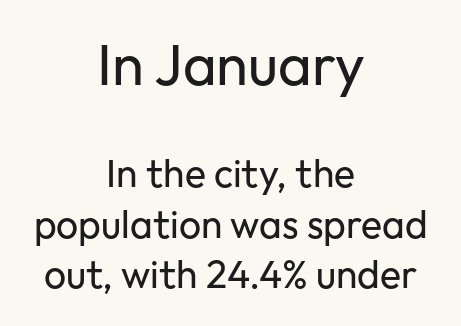
The image shows 58 px regular-weight sans-serif type, upright; set centered, normal line spacing (1.29x), normal letter spacing, not underlined; the first (top) block is 1.49x larger; low stroke contrast and a medium x-height.
